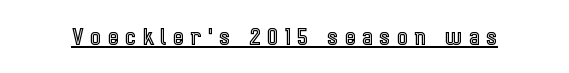
{"italic": "no", "underline": "yes", "letter_spacing": "wide", "letter_spacing_em": 0.29, "glyph_px": 23}
